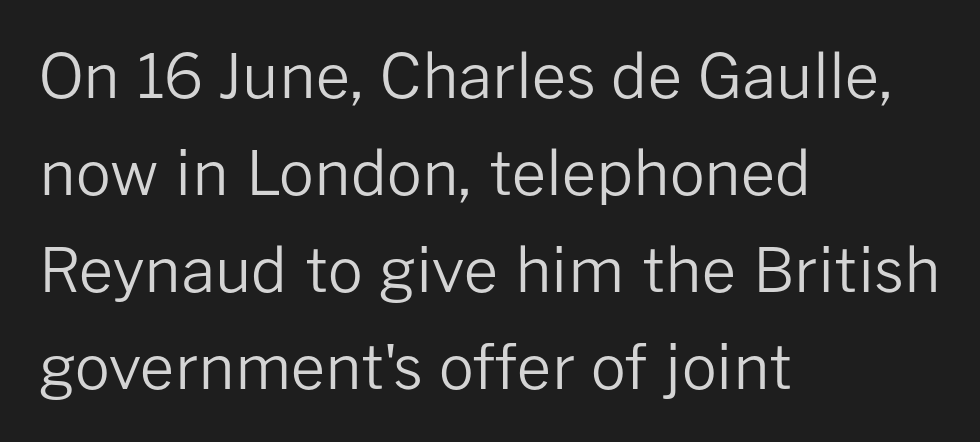
Q: Is the text bold? A: No.
Q: Is the text italic (slanted)? A: No, it is upright.
Q: Is the typeface a serif or a sans-serif typeface? A: Sans-serif.
Q: Is the text underlined? A: No.
Q: How is the paragraph aligned? A: Left-aligned.
Q: Is the spacing between letters normal or unusually wide? A: Normal.
Q: Is the spacing between lines tight, normal or loose? A: Normal.
Q: Width (condensed, normal, or wide)? A: Normal.
Q: Stroke contrast? A: Low.
Q: x-height? A: Medium.
Q: Monospaced? A: No.
